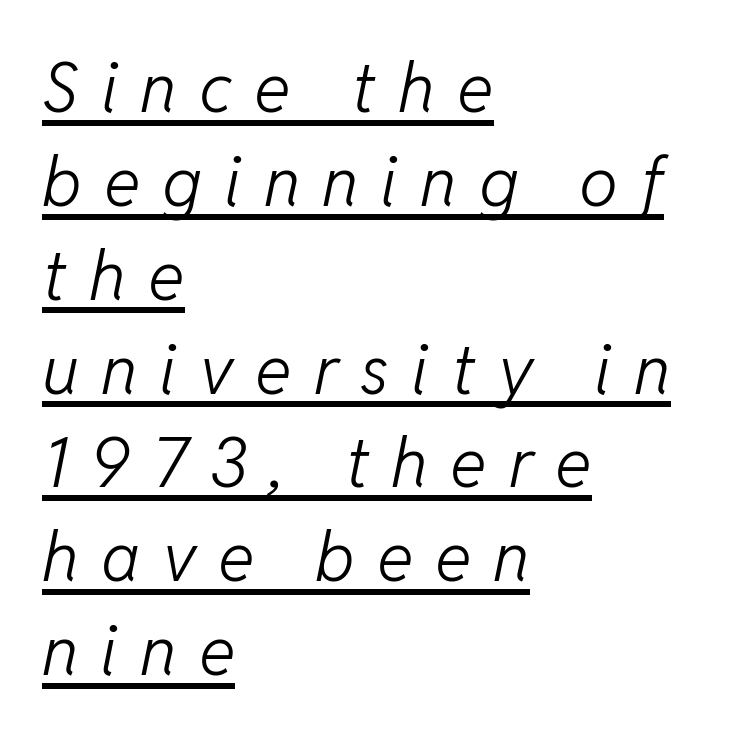
{"italic": "yes", "lean": "right", "slant_degrees": 11, "bold": "no", "weight": "light", "width": "normal", "stroke_contrast": "low", "x_height": "medium", "monospaced": "no", "underline": "yes", "align": "left", "line_spacing": "normal", "line_spacing_ratio": 1.36, "letter_spacing": "wide", "letter_spacing_em": 0.32, "glyph_px": 69}
